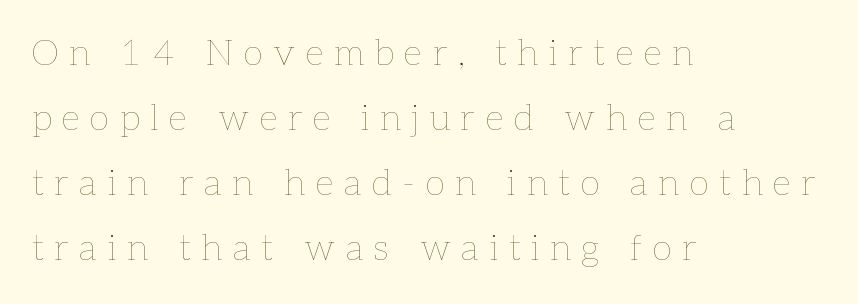
Upright lettering throughout. This sample has the flowing, uneven cadence of proportional lettering. Has an underline been added? It has not. This sample uses expanded letter spacing, leaving extra air between glyphs. The typeface has the unassuming heft of standard copy or less.
